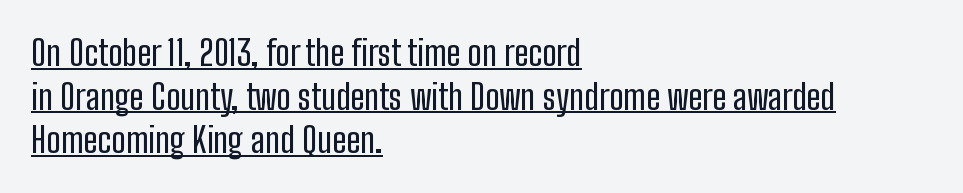
{"serif": "no", "italic": "no", "width": "condensed", "stroke_contrast": "low", "x_height": "medium", "monospaced": "no", "underline": "yes", "align": "left", "line_spacing": "normal", "line_spacing_ratio": 1.25, "letter_spacing": "normal", "letter_spacing_em": 0.0, "glyph_px": 35}
